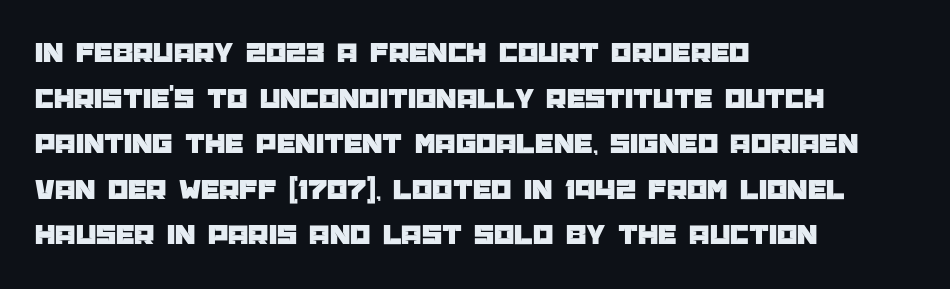
If you measured baseline to baseline, you'd find a middling distance. Which margin do the lines hug? The left one — the right edge is uneven. In terms of letterform style, serifs are entirely absent. Quick note: underline off. This sample has the flowing, uneven cadence of proportional lettering.
